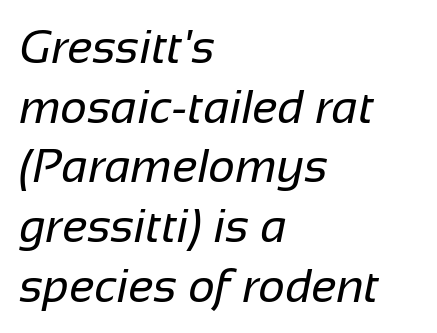
{"serif": "no", "bold": "no", "weight": "regular", "width": "normal", "stroke_contrast": "low", "x_height": "medium", "monospaced": "no", "underline": "no", "align": "left", "line_spacing": "normal", "line_spacing_ratio": 1.27, "letter_spacing": "normal", "letter_spacing_em": 0.0, "glyph_px": 47}
